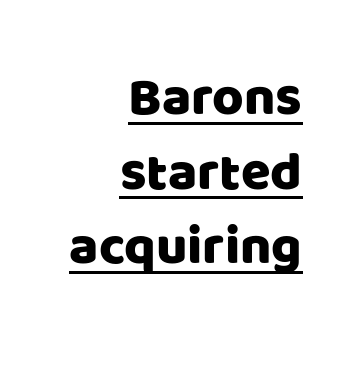
Q: Is the text italic (slanted)? A: No, it is upright.
Q: Is the typeface a serif or a sans-serif typeface? A: Sans-serif.
Q: Is the text underlined? A: Yes.
Q: How is the paragraph aligned? A: Right-aligned.
Q: Is the spacing between letters normal or unusually wide? A: Normal.
Q: Is the spacing between lines tight, normal or loose? A: Normal.
Q: Width (condensed, normal, or wide)? A: Normal.
Q: Stroke contrast? A: Low.
Q: x-height? A: Large.
Q: Monospaced? A: No.
